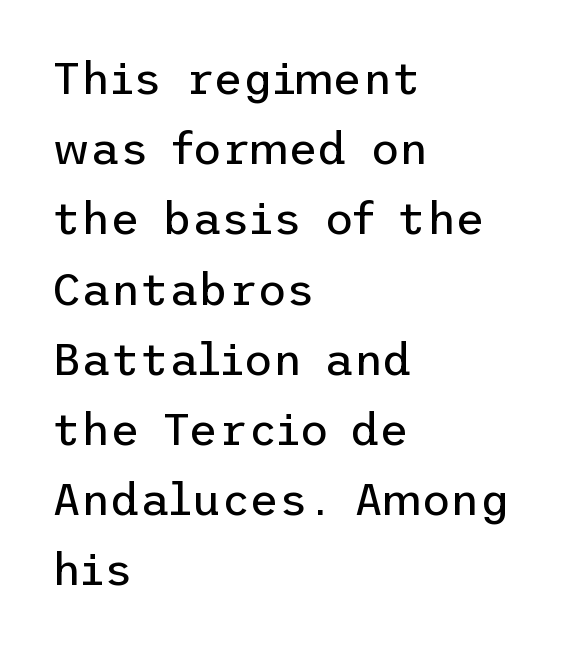
The image shows 45 px regular-weight sans-serif type, upright; set left-aligned, normal line spacing (1.56x), normal letter spacing, not underlined; low stroke contrast and a medium x-height.
